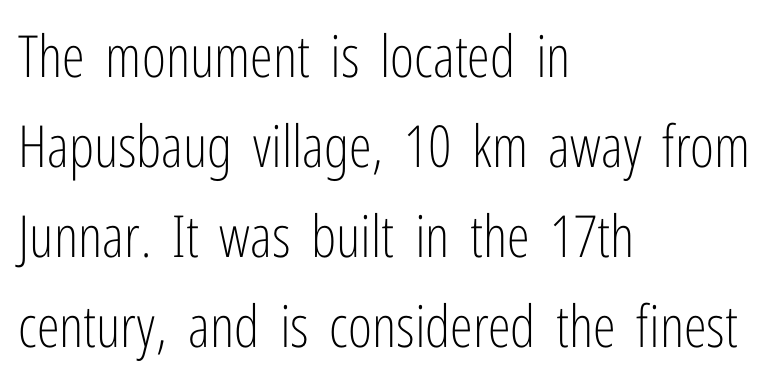
The type sits square on the baseline with zero lean. This sample uses a sans-serif face. How are the letters spaced? Ordinarily, with no added tracking. Proportional: the letters do not fall into vertical columns. Left-aligned paragraph, ragged on the right.
